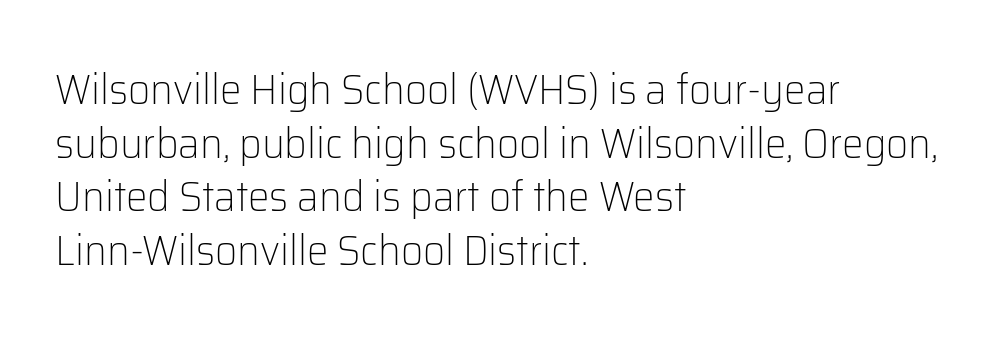
{"serif": "no", "italic": "no", "bold": "no", "weight": "light", "width": "normal", "stroke_contrast": "low", "x_height": "medium", "monospaced": "no", "underline": "no", "align": "left", "line_spacing": "normal", "line_spacing_ratio": 1.25, "letter_spacing": "normal", "letter_spacing_em": 0.0, "glyph_px": 43}
